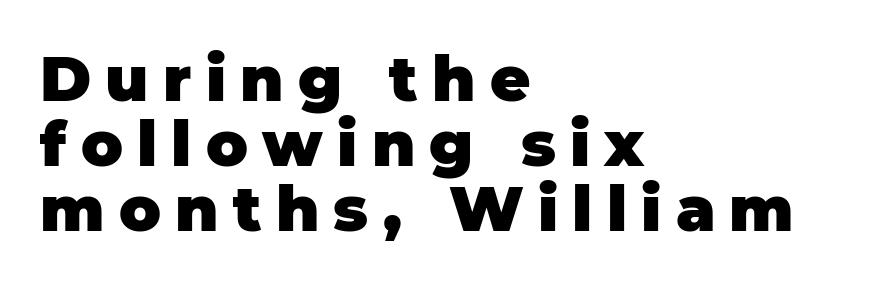
{"serif": "no", "italic": "no", "bold": "yes", "weight": "heavy", "width": "normal", "stroke_contrast": "low", "x_height": "large", "monospaced": "no", "underline": "no", "align": "left", "line_spacing": "tight", "line_spacing_ratio": 1.05, "letter_spacing": "wide", "letter_spacing_em": 0.23, "glyph_px": 62}
